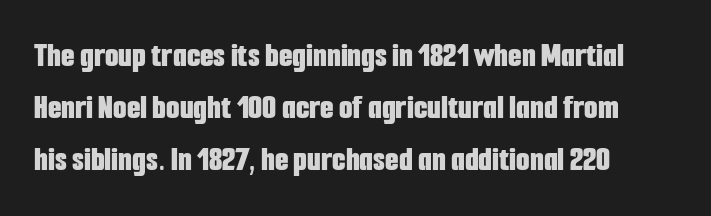
Reading down the column, the eye jumps a familiar distance to each next line. This sample has the flowing, uneven cadence of proportional lettering. Students, note that the glyphs here touch the page at normal intervals. Nope, not italic — everything's standing straight. The letters carry no serifs — their stems end cleanly without finishing strokes. Alignment: flush left.
